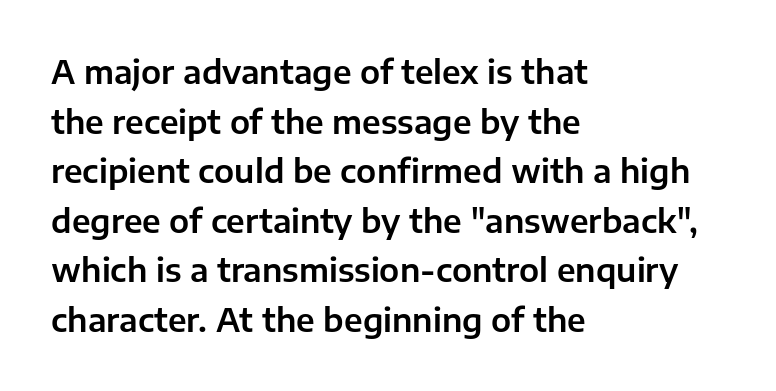
The image shows 32 px sans-serif type, upright; set left-aligned, normal line spacing (1.55x), normal letter spacing, not underlined; low stroke contrast and a medium x-height.
